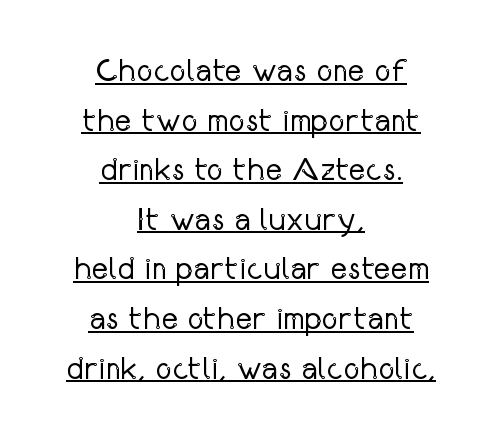
The image shows 32 px regular-weight, condensed sans-serif type, upright; set centered, normal line spacing (1.55x), normal letter spacing, underlined; low stroke contrast and a medium x-height.
